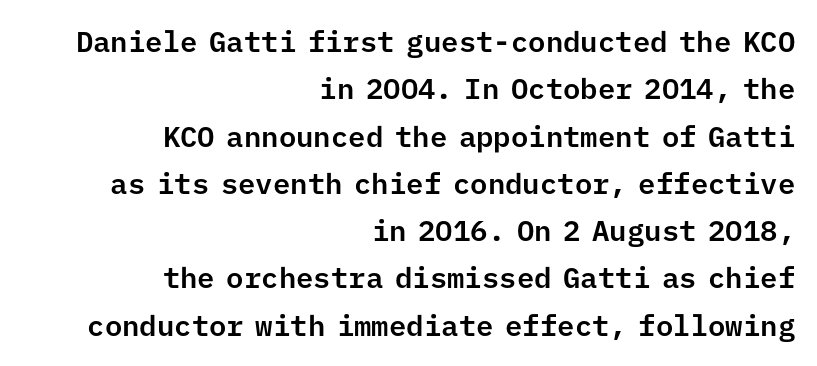
The image shows 29 px sans-serif type, upright, monospaced; set right-aligned, normal line spacing (1.63x), normal letter spacing, not underlined; low stroke contrast and a medium x-height.
